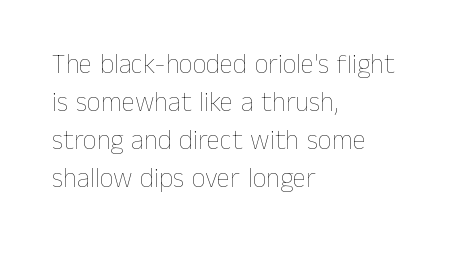
{"italic": "no", "bold": "no", "underline": "no", "align": "left", "line_spacing": "normal", "line_spacing_ratio": 1.41, "letter_spacing": "normal", "letter_spacing_em": 0.0, "glyph_px": 27}
